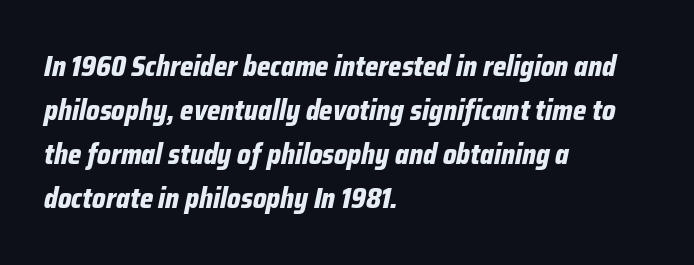
{"italic": "yes", "lean": "right", "slant_degrees": 12, "bold": "yes", "weight": "bold", "width": "condensed", "stroke_contrast": "low", "x_height": "medium", "monospaced": "no", "underline": "no", "align": "left", "line_spacing": "normal", "line_spacing_ratio": 1.57, "letter_spacing": "normal", "letter_spacing_em": 0.0, "glyph_px": 28}
